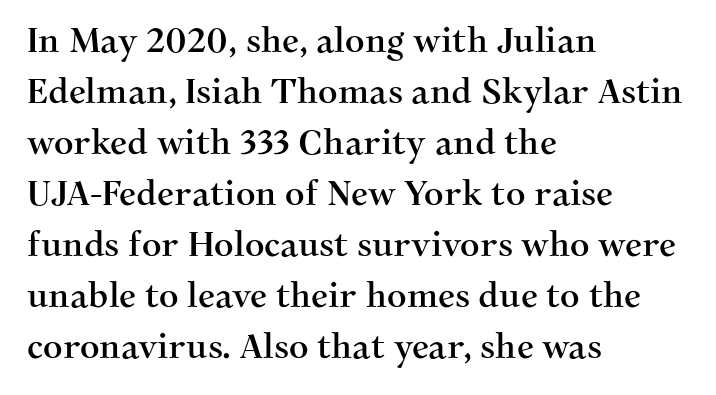
The image shows 34 px serif type, upright; set left-aligned, normal line spacing (1.5x), normal letter spacing, not underlined; medium stroke contrast and a medium x-height.
